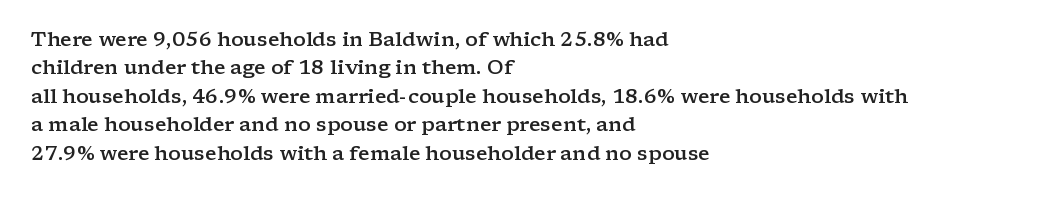
The image shows 20 px text type, upright; set left-aligned, normal line spacing (1.42x), normal letter spacing, not underlined.
